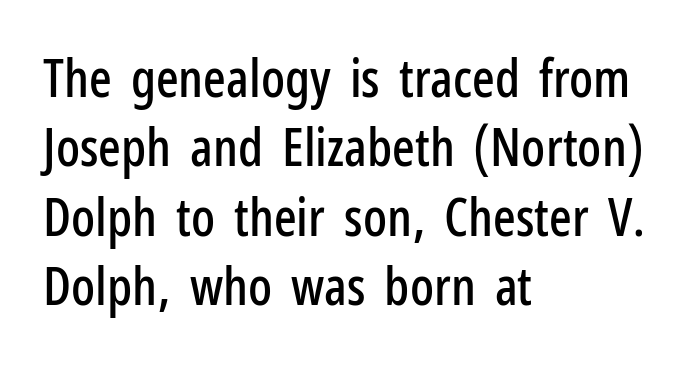
{"serif": "no", "italic": "no", "width": "condensed", "stroke_contrast": "low", "x_height": "medium", "monospaced": "no", "underline": "no", "align": "left", "line_spacing": "normal", "line_spacing_ratio": 1.31, "letter_spacing": "normal", "letter_spacing_em": 0.0, "glyph_px": 53}
